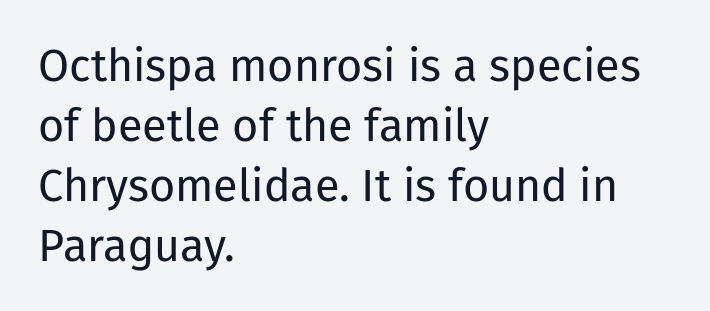
{"serif": "no", "italic": "no", "bold": "no", "weight": "regular", "width": "normal", "stroke_contrast": "low", "x_height": "medium", "monospaced": "no", "underline": "no", "align": "left", "line_spacing": "normal", "line_spacing_ratio": 1.33, "letter_spacing": "normal", "letter_spacing_em": 0.0, "glyph_px": 45}
